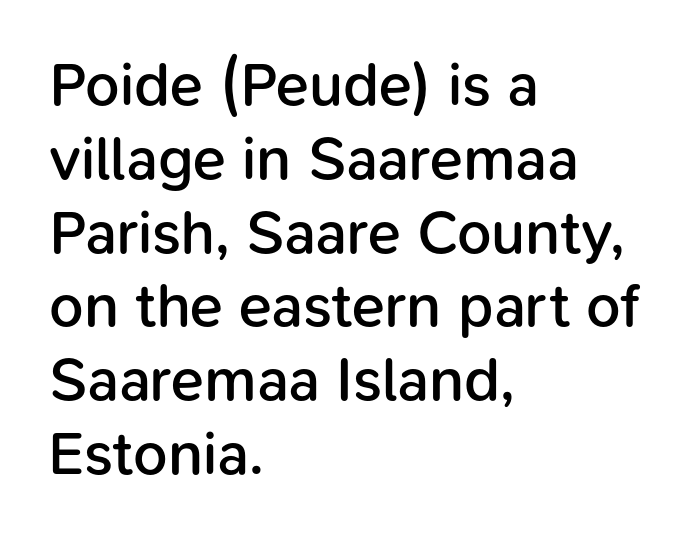
Q: Is the text bold? A: Semi-bold.
Q: Is the text italic (slanted)? A: No, it is upright.
Q: Is the typeface a serif or a sans-serif typeface? A: Sans-serif.
Q: Is the text underlined? A: No.
Q: How is the paragraph aligned? A: Left-aligned.
Q: Is the spacing between letters normal or unusually wide? A: Normal.
Q: Width (condensed, normal, or wide)? A: Normal.
Q: Stroke contrast? A: Low.
Q: x-height? A: Medium.
Q: Monospaced? A: No.
